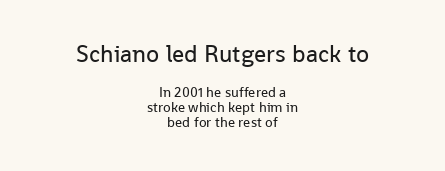
Heaviness? Minimal to ordinary, like unemphasized prose. Beneath every word, the page is bare. Line spacing here is tight. Spacing between characters is what you'd get straight out of the box. Neither beginnings nor endings align; midpoints do.
